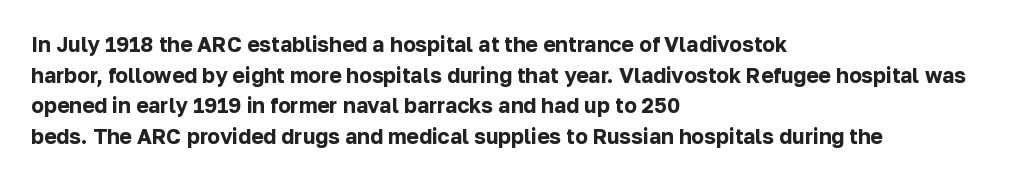
Glyph-to-glyph distance matches everyday printed text. If you drew a line through each stem, it would be perfectly vertical. Horizontal bands of white between lines are of average thickness. Type without underlining. The glyphs have the mass of a bold cut.
